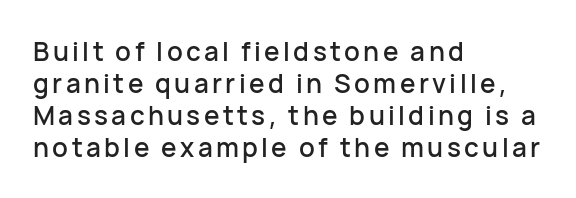
Q: Is the text italic (slanted)? A: No, it is upright.
Q: Is the text underlined? A: No.
Q: How is the paragraph aligned? A: Left-aligned.
